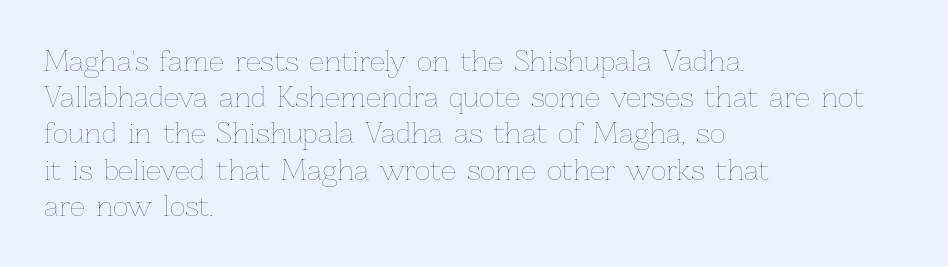
{"italic": "no", "bold": "no", "underline": "no", "align": "left", "line_spacing": "normal", "line_spacing_ratio": 1.34, "letter_spacing": "normal", "letter_spacing_em": 0.0, "glyph_px": 27}
